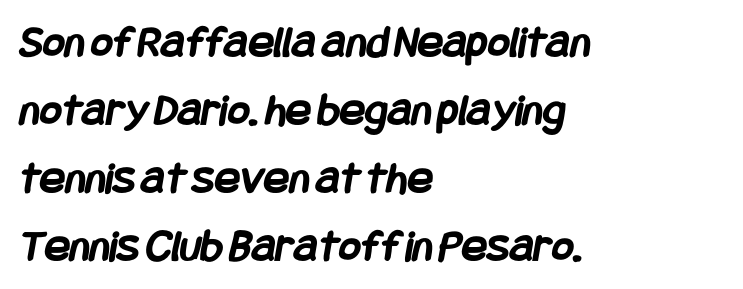
{"serif": "no", "bold": "yes", "weight": "semibold", "width": "condensed", "stroke_contrast": "low", "x_height": "large", "underline": "no", "align": "left", "line_spacing": "normal", "line_spacing_ratio": 1.45, "letter_spacing": "normal", "letter_spacing_em": 0.0, "glyph_px": 47}
